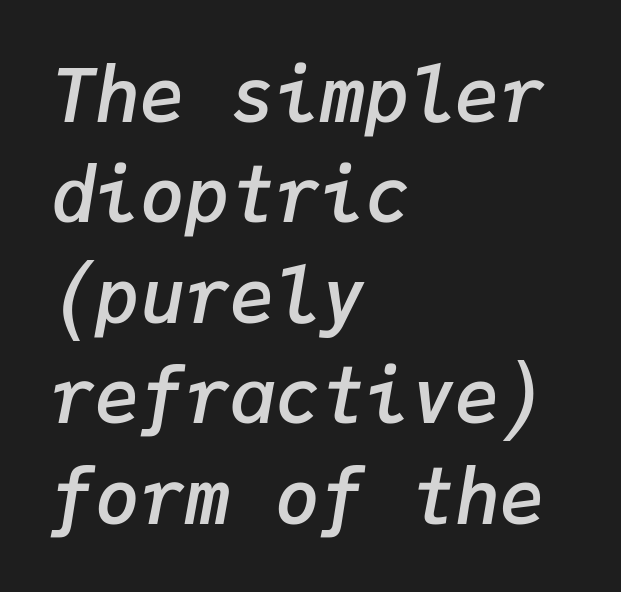
{"italic": "yes", "lean": "right", "slant_degrees": 9, "bold": "semi", "weight": "semibold", "width": "normal", "stroke_contrast": "low", "x_height": "medium", "monospaced": "yes", "underline": "no", "align": "left", "line_spacing": "normal", "line_spacing_ratio": 1.34, "letter_spacing": "normal", "letter_spacing_em": 0.0, "glyph_px": 75}
